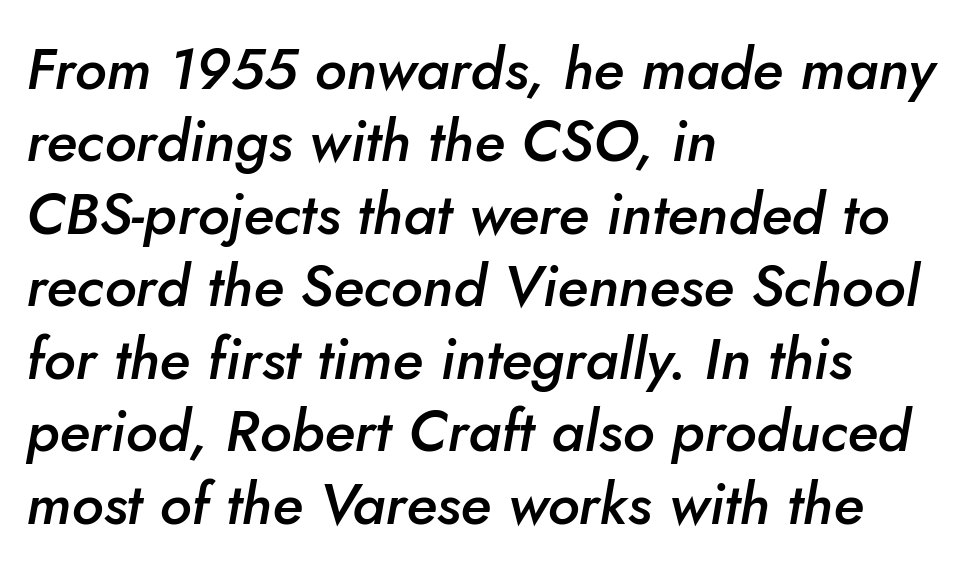
Q: Is the text bold? A: Semi-bold.
Q: Is the text italic (slanted)? A: Yes, it leans right by about 5 degrees.
Q: Is the text underlined? A: No.
Q: How is the paragraph aligned? A: Left-aligned.
Q: Is the spacing between letters normal or unusually wide? A: Normal.
Q: Is the spacing between lines tight, normal or loose? A: Normal.
Q: Width (condensed, normal, or wide)? A: Normal.
Q: Stroke contrast? A: Low.
Q: x-height? A: Small.
Q: Monospaced? A: No.
